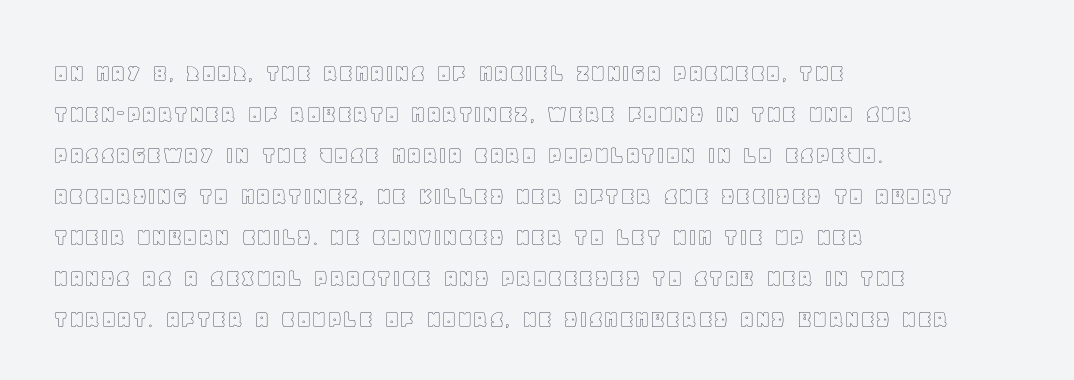
Q: Is the text italic (slanted)? A: No, it is upright.
Q: Is the text underlined? A: No.
Q: How is the paragraph aligned? A: Left-aligned.
Q: Is the spacing between letters normal or unusually wide? A: Normal.
Q: Is the spacing between lines tight, normal or loose? A: Normal.
